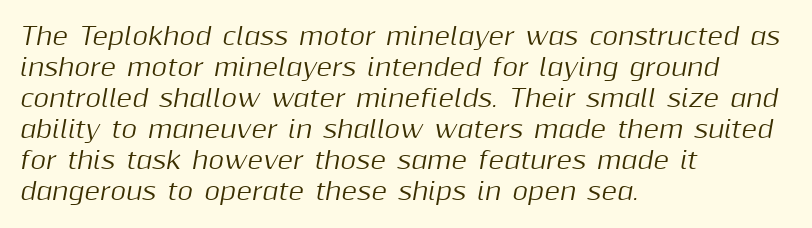
The image shows 24 px text type, italic (leaning right); set left-aligned, normal line spacing (1.29x), normal letter spacing, not underlined.
